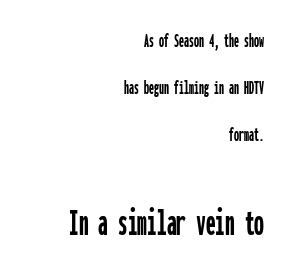
{"serif": "no", "italic": "no", "width": "condensed", "stroke_contrast": "low", "x_height": "medium", "monospaced": "yes", "underline": "no", "align": "right", "line_spacing": "loose", "line_spacing_ratio": 2.35, "letter_spacing": "normal", "letter_spacing_em": 0.0, "larger_block": "second", "size_ratio": 1.95, "glyph_px": 39}
